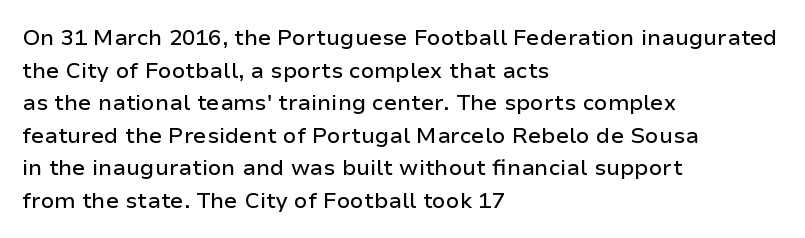
The string is rendered with underlining switched off. Successive baselines arrive at the customary interval. The paragraph shown leans on its left margin. Do the letters lean? They stand straight. The passage shown has conventional tracking throughout.
